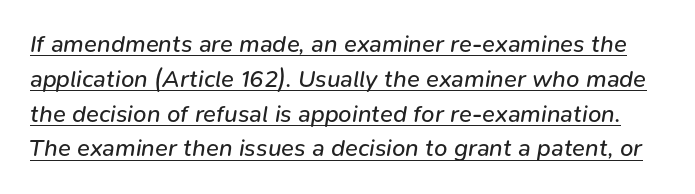
Q: Is the text bold? A: No.
Q: Is the text italic (slanted)? A: Yes, it leans right by about 9 degrees.
Q: Is the text underlined? A: Yes.
Q: Is the spacing between letters normal or unusually wide? A: Normal.
Q: Is the spacing between lines tight, normal or loose? A: Normal.
